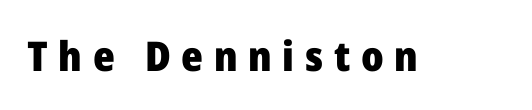
Typographically, this falls in the sans-serif category. The zone under the glyphs is completely vacant. Its strokes are broad and dark, the hallmark of bold type. The letters stand upright; this is a roman face.
